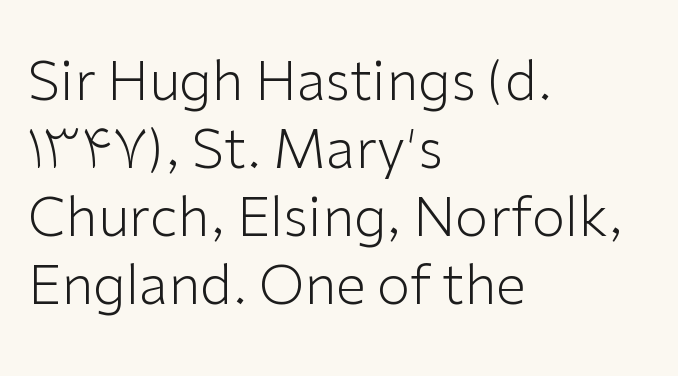
The image shows 54 px light sans-serif type, upright; set left-aligned, normal line spacing (1.26x), normal letter spacing, not underlined; low stroke contrast and a medium x-height.
